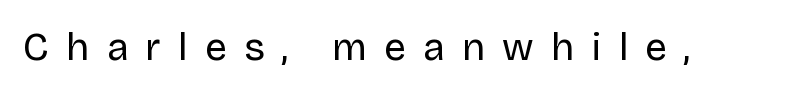
The image shows 39 px regular-weight sans-serif type, upright; set unusually wide letter spacing (+0.44 em), not underlined; low stroke contrast and a large x-height.
